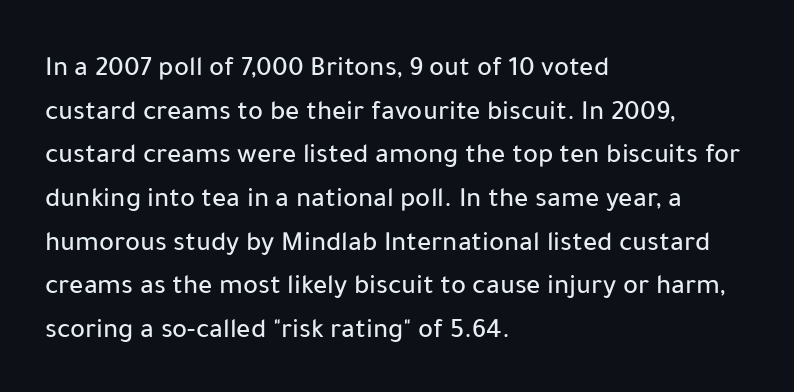
{"serif": "no", "italic": "no", "width": "normal", "stroke_contrast": "low", "x_height": "medium", "monospaced": "no", "underline": "no", "align": "left", "line_spacing": "normal", "line_spacing_ratio": 1.56, "letter_spacing": "normal", "letter_spacing_em": 0.0, "glyph_px": 28}
